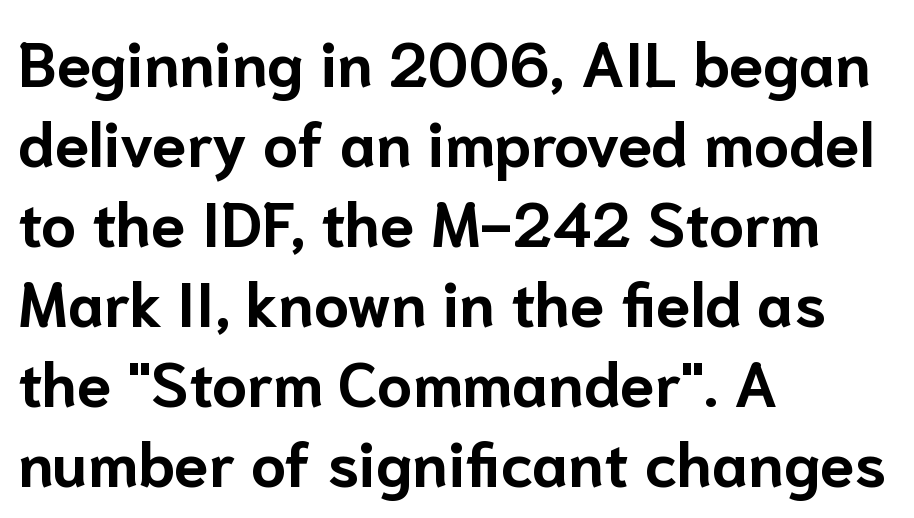
Horizontally, the lines are justified to the leading edge only. The glyphs have the mass of a bold cut. The specimen reads as upright at a glance. Line spacing here is normal.
